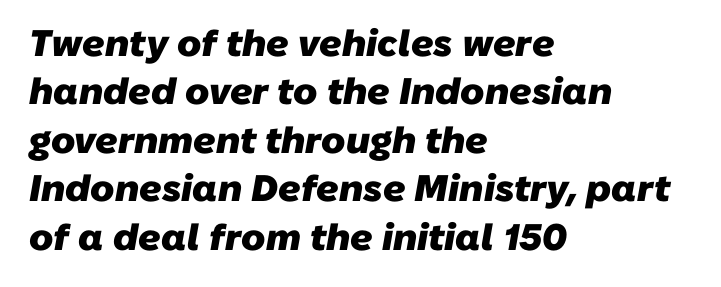
Q: Is the text bold? A: Yes.
Q: Is the typeface a serif or a sans-serif typeface? A: Sans-serif.
Q: Is the text underlined? A: No.
Q: How is the paragraph aligned? A: Left-aligned.
Q: Is the spacing between letters normal or unusually wide? A: Normal.
Q: Is the spacing between lines tight, normal or loose? A: Normal.
Q: Width (condensed, normal, or wide)? A: Normal.
Q: Stroke contrast? A: Low.
Q: x-height? A: Medium.
Q: Monospaced? A: No.
